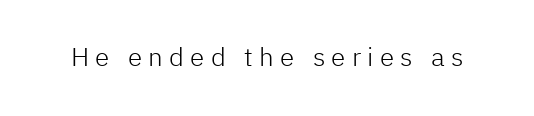
This is the regular roman posture of the typeface. This sample uses expanded letter spacing, leaving extra air between glyphs. No word sits above an underline. Ink coverage per letter is moderate at most.
